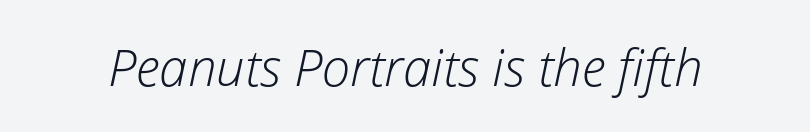
{"italic": "yes", "lean": "right", "slant_degrees": 12, "bold": "no", "weight": "light", "width": "normal", "stroke_contrast": "low", "x_height": "medium", "monospaced": "no", "underline": "no", "letter_spacing": "normal", "letter_spacing_em": 0.0, "glyph_px": 51}
